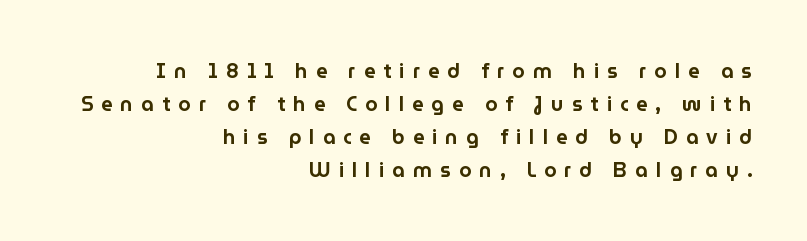
{"italic": "no", "underline": "no", "align": "right", "line_spacing": "normal", "line_spacing_ratio": 1.65, "letter_spacing": "wide", "letter_spacing_em": 0.4, "glyph_px": 20}
